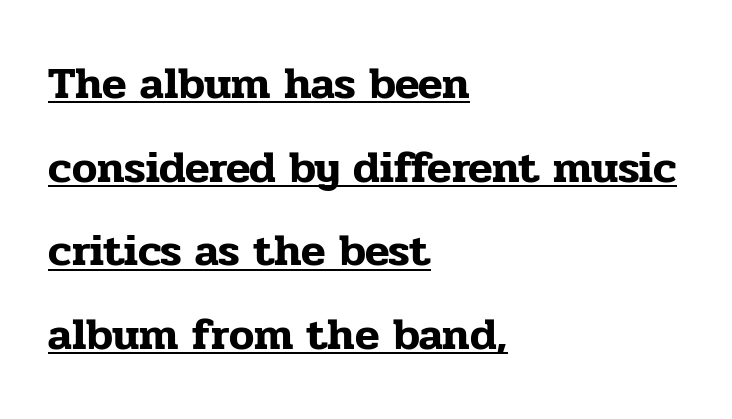
Q: Is the text italic (slanted)? A: No, it is upright.
Q: Is the typeface a serif or a sans-serif typeface? A: Serif.
Q: Is the text underlined? A: Yes.
Q: How is the paragraph aligned? A: Left-aligned.
Q: Is the spacing between letters normal or unusually wide? A: Normal.
Q: Width (condensed, normal, or wide)? A: Normal.
Q: Stroke contrast? A: Low.
Q: x-height? A: Medium.
Q: Monospaced? A: No.
